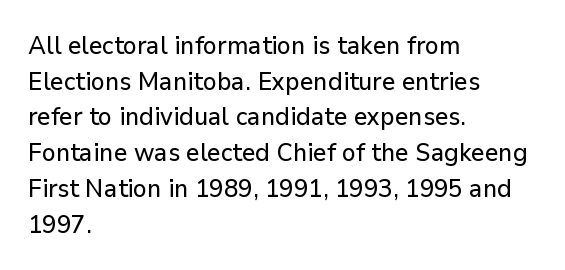
Glyph-to-glyph distance matches everyday printed text. The baseline area is clear. These lines are set flush left with a ragged right edge. Designer's note — italics off, roman on. The rendering uses a moderate line-height, typical for paragraphs.
